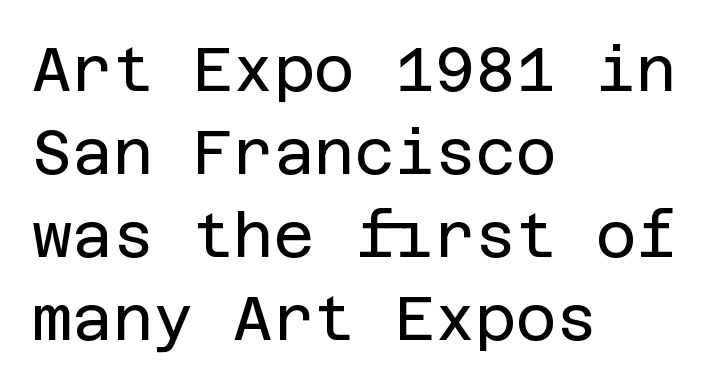
Underlining? Definitely not there. Rendered with straight, roman letterforms. Baseline-to-baseline distance is the conventional proportion of letter height. The rendering anchors every line to the left-hand side. Standard letterfit; no display-style spreading of the glyphs. No chunkiness to these letters — they're not bold.
